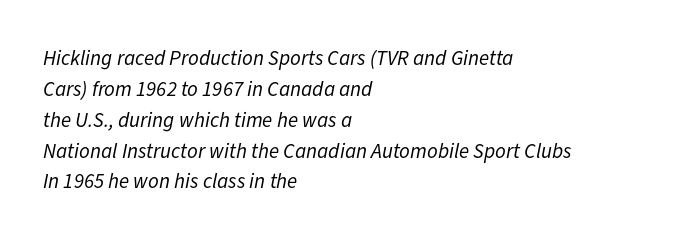
{"italic": "yes", "lean": "right", "slant_degrees": 11, "bold": "no", "underline": "no", "align": "left", "line_spacing": "normal", "line_spacing_ratio": 1.47, "letter_spacing": "normal", "letter_spacing_em": 0.0, "glyph_px": 21}
